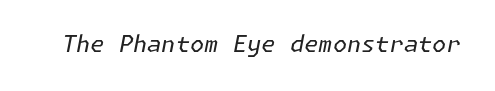
{"italic": "yes", "lean": "right", "slant_degrees": 11, "bold": "no", "underline": "no", "letter_spacing": "normal", "letter_spacing_em": 0.0, "glyph_px": 23}
